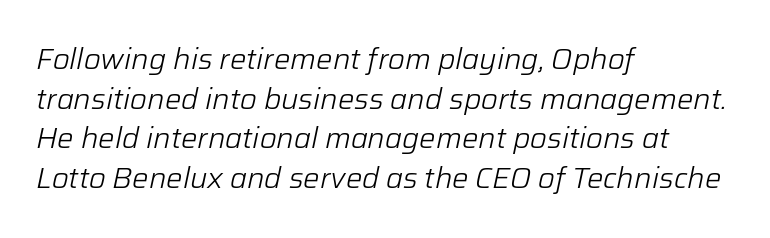
{"italic": "yes", "lean": "right", "slant_degrees": 12, "bold": "no", "weight": "light", "width": "normal", "stroke_contrast": "low", "x_height": "medium", "monospaced": "no", "underline": "no", "align": "left", "line_spacing": "normal", "line_spacing_ratio": 1.37, "letter_spacing": "normal", "letter_spacing_em": 0.0, "glyph_px": 29}
